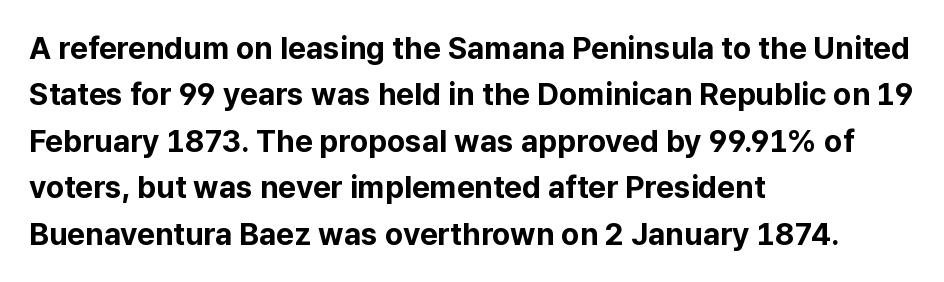
Q: Is the text bold? A: Yes.
Q: Is the text italic (slanted)? A: No, it is upright.
Q: Is the typeface a serif or a sans-serif typeface? A: Sans-serif.
Q: Is the text underlined? A: No.
Q: How is the paragraph aligned? A: Left-aligned.
Q: Is the spacing between letters normal or unusually wide? A: Normal.
Q: Is the spacing between lines tight, normal or loose? A: Normal.
Q: Width (condensed, normal, or wide)? A: Normal.
Q: Stroke contrast? A: Low.
Q: x-height? A: Medium.
Q: Monospaced? A: No.
